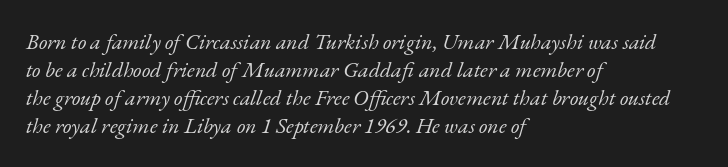
Q: Is the text bold? A: No.
Q: Is the text italic (slanted)? A: Yes, it leans right by about 17 degrees.
Q: Is the text underlined? A: No.
Q: How is the paragraph aligned? A: Left-aligned.
Q: Is the spacing between letters normal or unusually wide? A: Normal.
Q: Is the spacing between lines tight, normal or loose? A: Normal.
